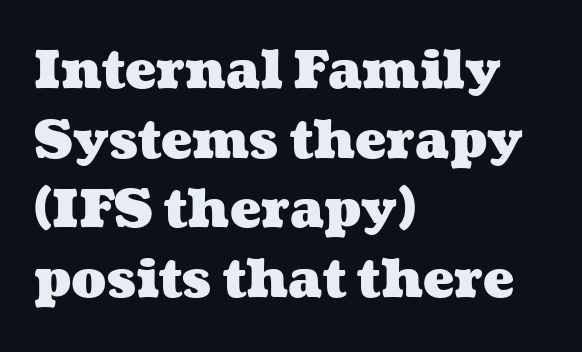
{"bold": "yes", "weight": "heavy", "width": "wide", "stroke_contrast": "medium", "x_height": "medium", "monospaced": "no", "underline": "no", "align": "left", "line_spacing": "normal", "line_spacing_ratio": 1.34, "letter_spacing": "normal", "letter_spacing_em": 0.0, "glyph_px": 52}
